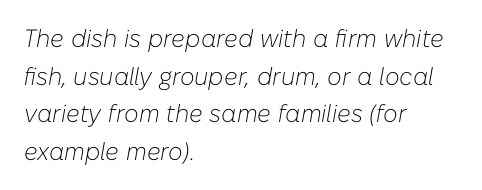
Q: Is the text bold? A: No.
Q: Is the text italic (slanted)? A: Yes, it leans right by about 10 degrees.
Q: Is the text underlined? A: No.
Q: How is the paragraph aligned? A: Left-aligned.
Q: Is the spacing between letters normal or unusually wide? A: Normal.
Q: Is the spacing between lines tight, normal or loose? A: Normal.
